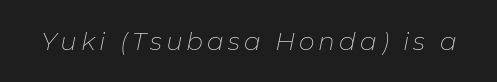
The image shows 25 px text type, italic (leaning right); set not underlined.
